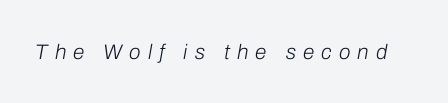
Q: Is the text bold? A: No.
Q: Is the text italic (slanted)? A: Yes, it leans right by about 10 degrees.
Q: Is the text underlined? A: No.
Q: Is the spacing between letters normal or unusually wide? A: Unusually wide.
